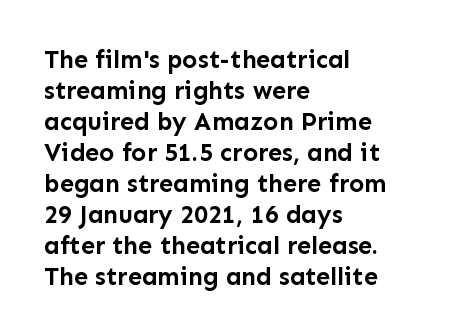
{"italic": "no", "bold": "yes", "underline": "no", "align": "left", "line_spacing_ratio": 1.24, "letter_spacing": "normal", "letter_spacing_em": 0.0, "glyph_px": 25}
